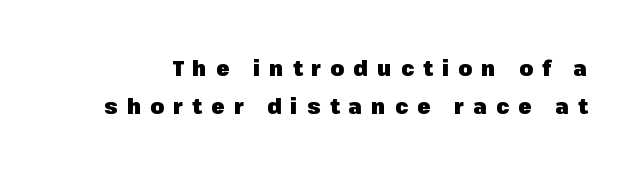
The image shows 22 px bold type, upright; set line spacing 1.73x, unusually wide letter spacing (+0.42 em), not underlined.
